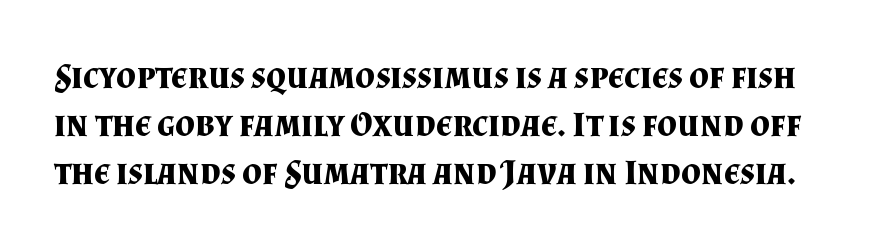
Glance below the letters and you will spot only blank space. Stroke thickness is high; the sample reads as a true bold. Designer's note — italics off, roman on. Does extra space separate the letters? No, they use regular spacing. The block of text has a typical density, with ordinary space between rows.
